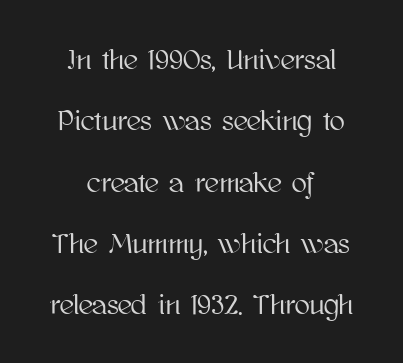
Every character sits straight up, as roman type does. Is the letter spacing exaggerated? No — it looks like the ordinary default. Casual observation: everything's sitting right in the middle. Think of a printed novel: that variable character pitch is what you see here.
